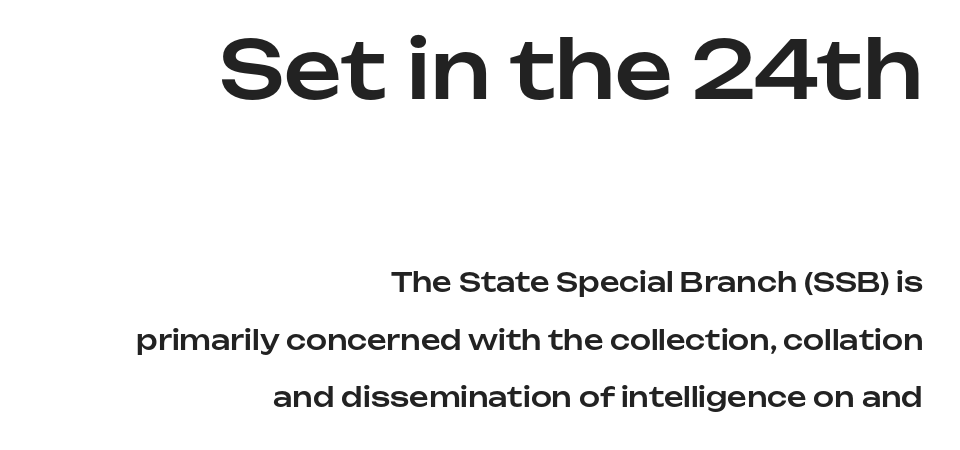
Q: Is the text italic (slanted)? A: No, it is upright.
Q: Is the typeface a serif or a sans-serif typeface? A: Sans-serif.
Q: Is the text underlined? A: No.
Q: How is the paragraph aligned? A: Right-aligned.
Q: Is the spacing between letters normal or unusually wide? A: Normal.
Q: Is the spacing between lines tight, normal or loose? A: Loose.
Q: Which block of text is set in a larger size, the first (top) or the second (bottom)? A: The first (top) one.
Q: Width (condensed, normal, or wide)? A: Normal.
Q: Stroke contrast? A: Low.
Q: x-height? A: Medium.
Q: Monospaced? A: No.
